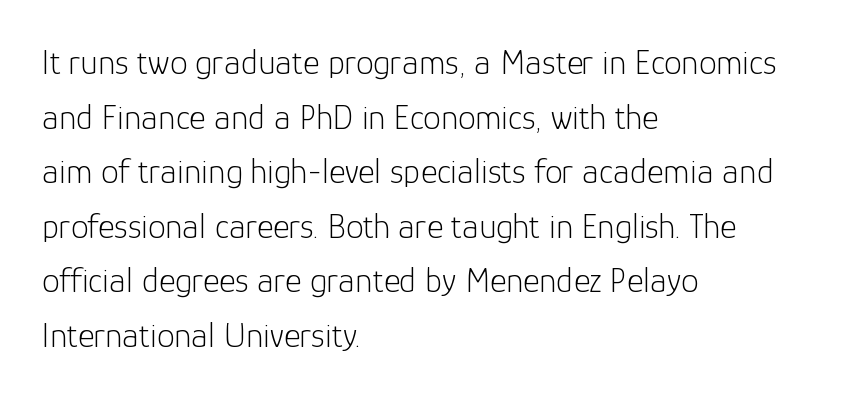
Style check: upright. Grotesque or geometric, the face here clearly has no serifs. Reading down the block, your eye returns to a fixed left position each line. The space between consecutive lines is moderate. Tracking value appears to be zero — textbook default spacing. Check the space under the baseline: it is left empty.
